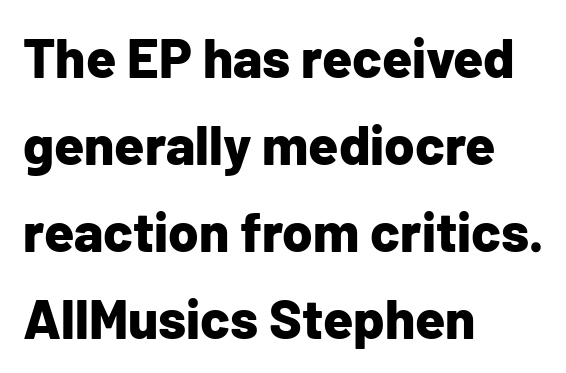
Q: Is the text bold? A: Yes.
Q: Is the text italic (slanted)? A: No, it is upright.
Q: Is the typeface a serif or a sans-serif typeface? A: Sans-serif.
Q: Is the text underlined? A: No.
Q: How is the paragraph aligned? A: Left-aligned.
Q: Is the spacing between letters normal or unusually wide? A: Normal.
Q: Is the spacing between lines tight, normal or loose? A: Normal.
Q: Width (condensed, normal, or wide)? A: Normal.
Q: Stroke contrast? A: Low.
Q: x-height? A: Medium.
Q: Monospaced? A: No.
